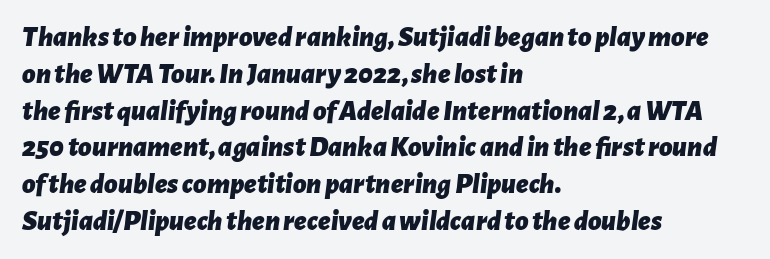
The image shows 29 px bold type, italic (leaning right); set left-aligned, normal line spacing (1.27x), normal letter spacing, not underlined; low stroke contrast and a medium x-height.
